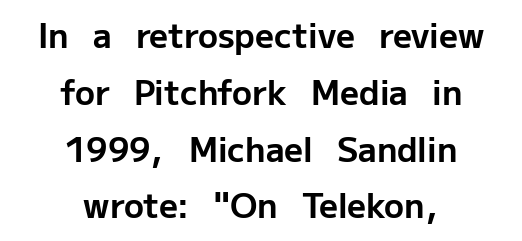
The image shows 33 px bold sans-serif type, upright; set centered, line spacing 1.72x, normal letter spacing, not underlined; low stroke contrast and a medium x-height.
